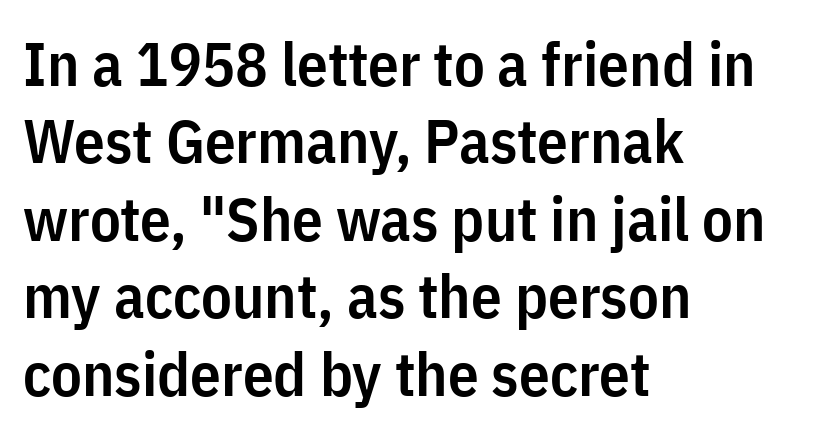
Q: Is the text bold? A: Semi-bold.
Q: Is the text italic (slanted)? A: No, it is upright.
Q: Is the typeface a serif or a sans-serif typeface? A: Sans-serif.
Q: Is the text underlined? A: No.
Q: How is the paragraph aligned? A: Left-aligned.
Q: Is the spacing between letters normal or unusually wide? A: Normal.
Q: Is the spacing between lines tight, normal or loose? A: Normal.
Q: Width (condensed, normal, or wide)? A: Condensed.
Q: Stroke contrast? A: Low.
Q: x-height? A: Medium.
Q: Monospaced? A: No.
